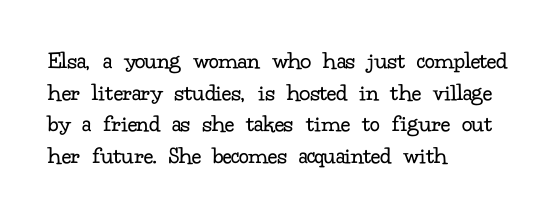
The characters are drawn with everyday or finer stroke widths. The string is rendered with underlining switched off. Leading matches the norm, producing a regular column. This sample uses plain, unmodified letter spacing.
